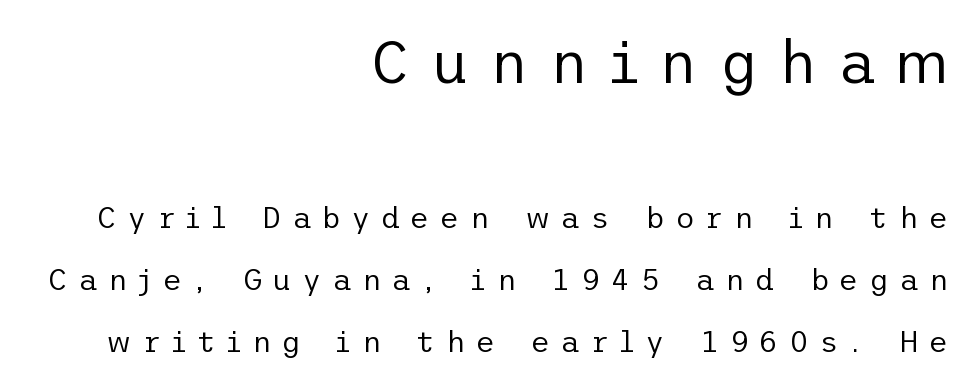
{"serif": "no", "italic": "no", "bold": "no", "weight": "regular", "width": "normal", "stroke_contrast": "low", "x_height": "medium", "underline": "no", "align": "right", "line_spacing": "loose", "line_spacing_ratio": 2.07, "letter_spacing": "wide", "letter_spacing_em": 0.34, "larger_block": "first", "size_ratio": 2.0, "glyph_px": 60}
